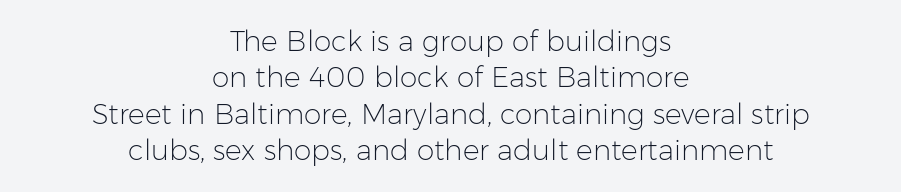
The lines sit at an ordinary, default distance from one another. The letters stand straight up with perfectly vertical stems. Line starts and ends both wander, symmetrically. This rendering employs a face without finishing strokes, i.e., a sans-serif. The string is rendered with underlining switched off. Here the designer chose a conventional face with non-uniform glyph widths.
